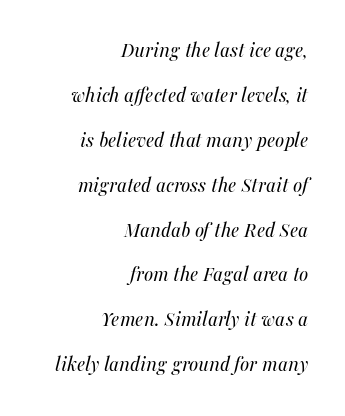
Q: Is the text bold? A: No.
Q: Is the text italic (slanted)? A: Yes, it leans right by about 16 degrees.
Q: Is the text underlined? A: No.
Q: How is the paragraph aligned? A: Right-aligned.
Q: Is the spacing between letters normal or unusually wide? A: Normal.
Q: Is the spacing between lines tight, normal or loose? A: Loose.
